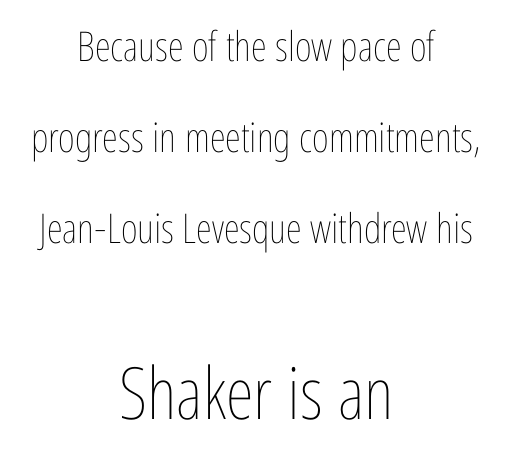
Widely set lines give the paragraph a tall, airy silhouette. Character widths vary here, with narrow letters taking less room than wide ones. Rule under the text: the space is simply empty. Neither beginnings nor endings align; midpoints do. Posture: straight, roman, zero tilt. You could call the tracking neutral — neither tight nor loose.
